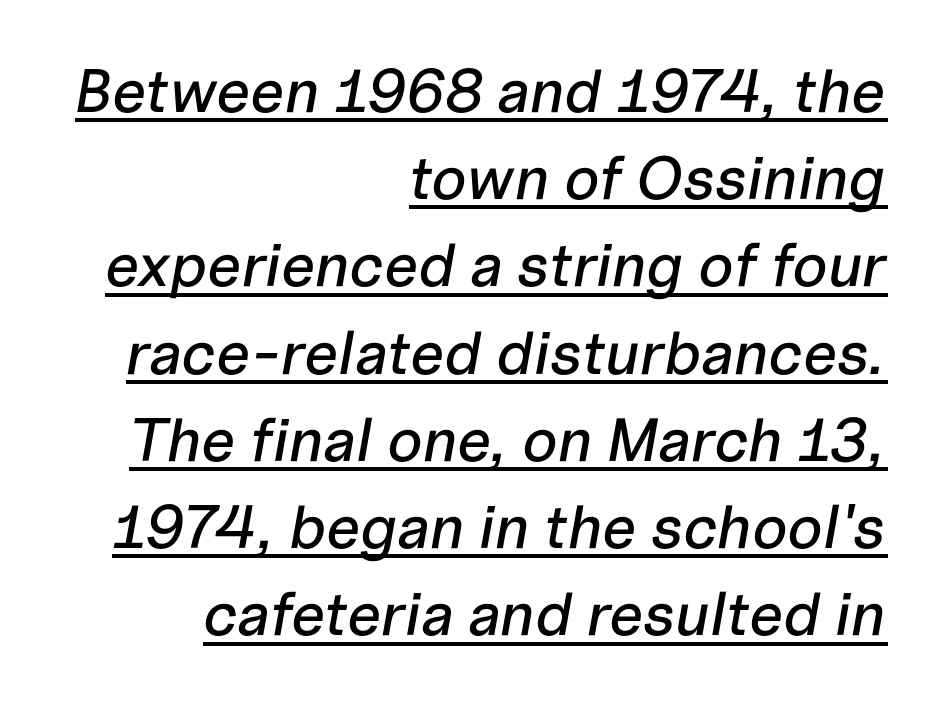
The image shows 61 px text type, italic (leaning right); set right-aligned, normal line spacing (1.43x), normal letter spacing, underlined; low stroke contrast and a medium x-height.
